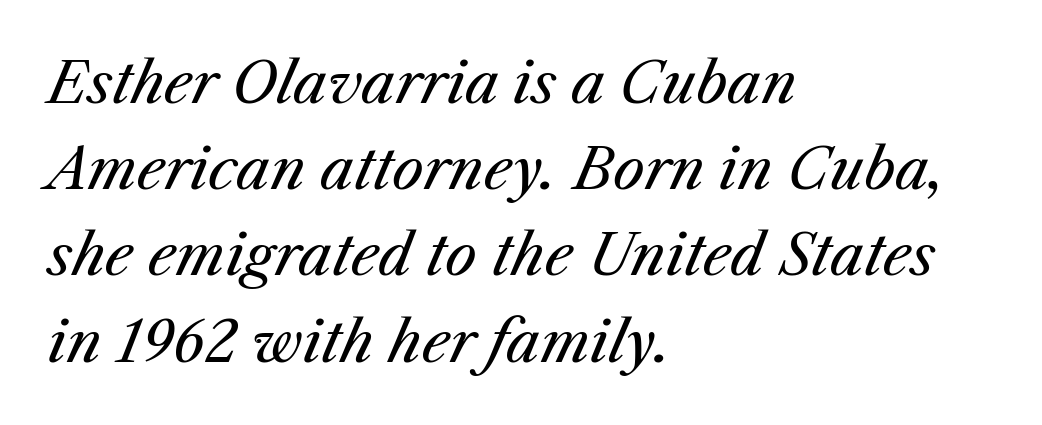
Default kerning and tracking; the words read as compact shapes. Bare-footed words on every line. Bold? No — there's no thickening of the strokes. Every character sits at an angle, as italics do.
